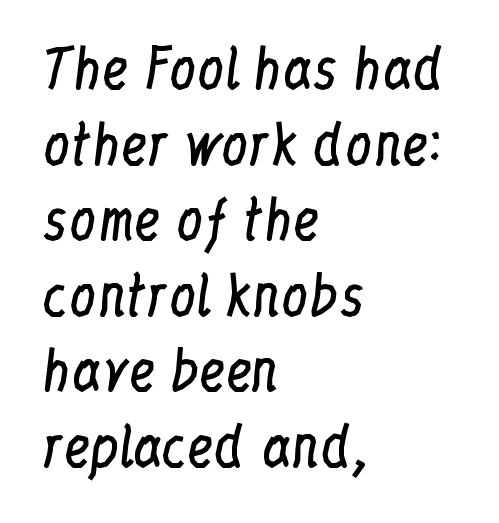
The paragraph has a hard left edge and a soft right edge. The rendering uses natural spacing where letterforms have individual widths. A typesetter would call this leading conventional body-copy spacing. Spacing between characters is what you'd get straight out of the box.
